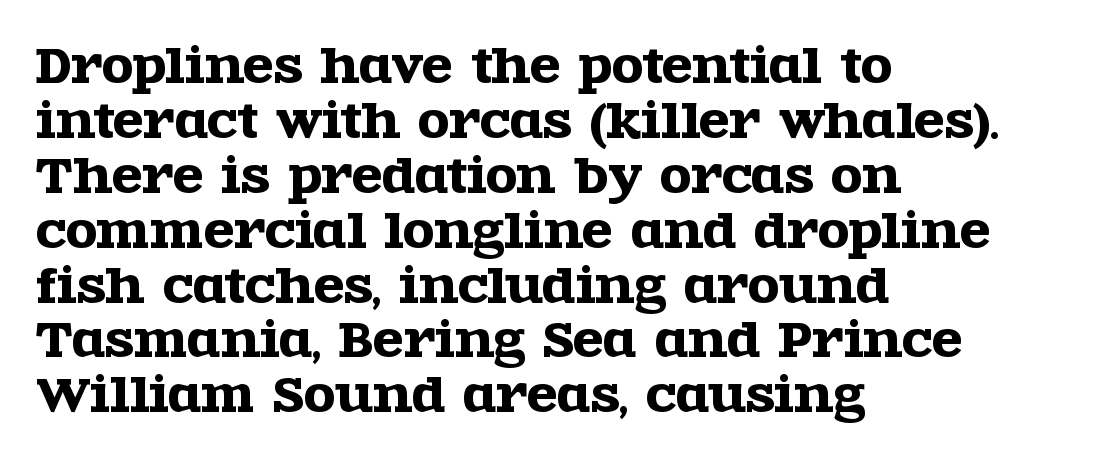
The text was rendered using a seriffed face with decorative stroke endings. Horizontal alignment here is leftward, the default for most running prose. The rendering uses natural spacing where letterforms have individual widths. Letter spacing: default.
